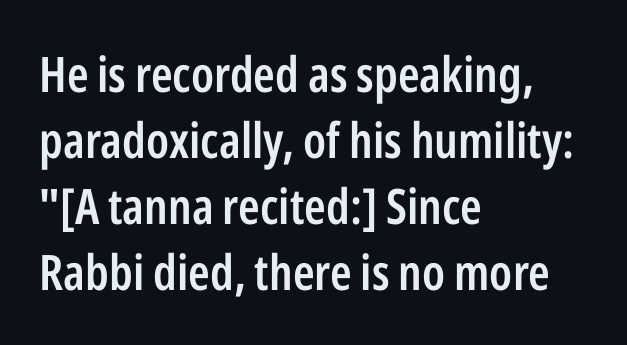
The rendering shows plain stroke endings on the letterforms — a sans-serif design. Left-aligned paragraph, ragged on the right. The type sits square on the baseline with zero lean. These lines sit exactly where default settings would place them.
